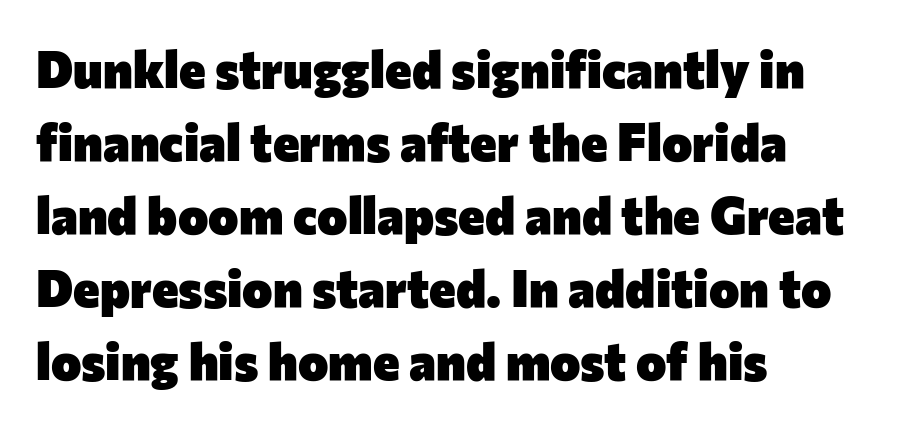
Q: Is the text bold? A: Yes.
Q: Is the text italic (slanted)? A: No, it is upright.
Q: Is the typeface a serif or a sans-serif typeface? A: Sans-serif.
Q: Is the text underlined? A: No.
Q: How is the paragraph aligned? A: Left-aligned.
Q: Is the spacing between letters normal or unusually wide? A: Normal.
Q: Is the spacing between lines tight, normal or loose? A: Normal.
Q: Width (condensed, normal, or wide)? A: Normal.
Q: Stroke contrast? A: Low.
Q: x-height? A: Medium.
Q: Monospaced? A: No.
